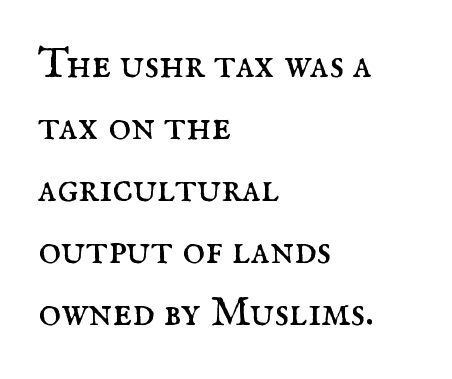
Q: Is the text bold? A: No.
Q: Is the text italic (slanted)? A: No, it is upright.
Q: Is the typeface a serif or a sans-serif typeface? A: Serif.
Q: Is the text underlined? A: No.
Q: How is the paragraph aligned? A: Left-aligned.
Q: Is the spacing between letters normal or unusually wide? A: Normal.
Q: Is the spacing between lines tight, normal or loose? A: Normal.
Q: Width (condensed, normal, or wide)? A: Normal.
Q: Stroke contrast? A: Medium.
Q: x-height? A: Small.
Q: Monospaced? A: No.
